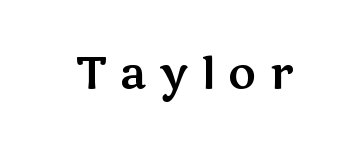
Q: Is the text italic (slanted)? A: No, it is upright.
Q: Is the typeface a serif or a sans-serif typeface? A: Sans-serif.
Q: Is the text underlined? A: No.
Q: Is the spacing between letters normal or unusually wide? A: Unusually wide.
Q: Width (condensed, normal, or wide)? A: Wide.
Q: Stroke contrast? A: Medium.
Q: x-height? A: Medium.
Q: Monospaced? A: No.
